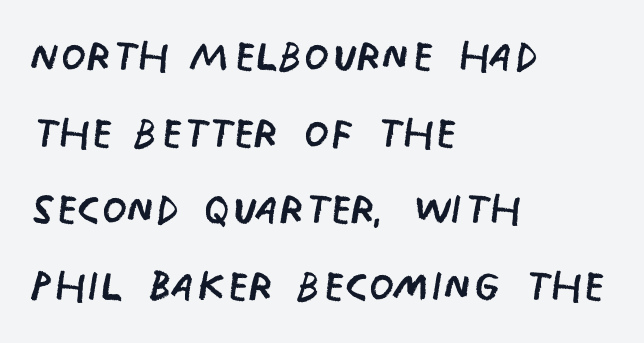
The image shows 58 px regular-weight, condensed sans-serif type; set left-aligned, normal line spacing (1.32x), normal letter spacing, not underlined; low stroke contrast and a large x-height.
